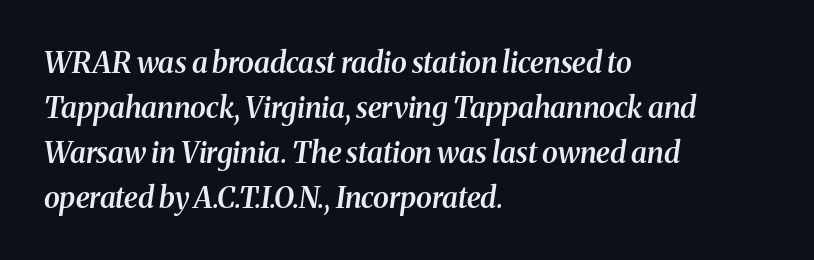
The image shows 29 px semibold serif type, italic (leaning right); set left-aligned, normal line spacing (1.55x), normal letter spacing, not underlined; medium stroke contrast and a medium x-height.
